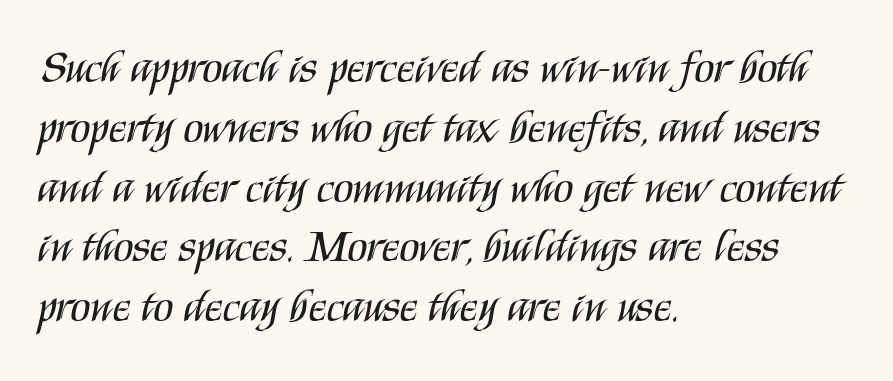
Q: Is the text bold? A: No.
Q: Is the text italic (slanted)? A: Yes.
Q: Is the typeface a serif or a sans-serif typeface? A: Sans-serif.
Q: Is the text underlined? A: No.
Q: How is the paragraph aligned? A: Left-aligned.
Q: Is the spacing between letters normal or unusually wide? A: Normal.
Q: Is the spacing between lines tight, normal or loose? A: Normal.
Q: Width (condensed, normal, or wide)? A: Condensed.
Q: Stroke contrast? A: Medium.
Q: x-height? A: Large.
Q: Monospaced? A: No.
